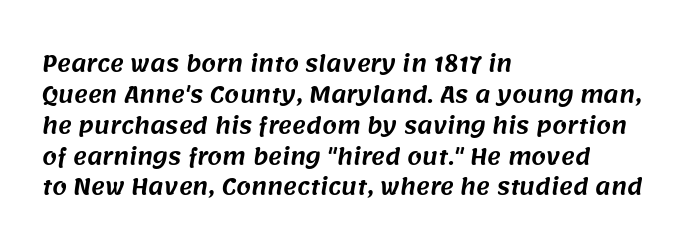
{"underline": "no", "align": "left", "line_spacing": "normal", "line_spacing_ratio": 1.47, "letter_spacing": "normal", "letter_spacing_em": 0.0, "glyph_px": 21}
